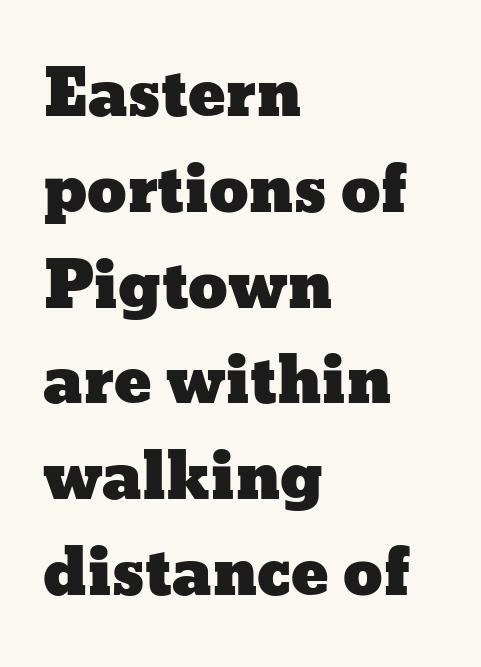
The image shows 63 px wide type, upright; set left-aligned, normal line spacing (1.52x), normal letter spacing, not underlined; low stroke contrast and a medium x-height.
